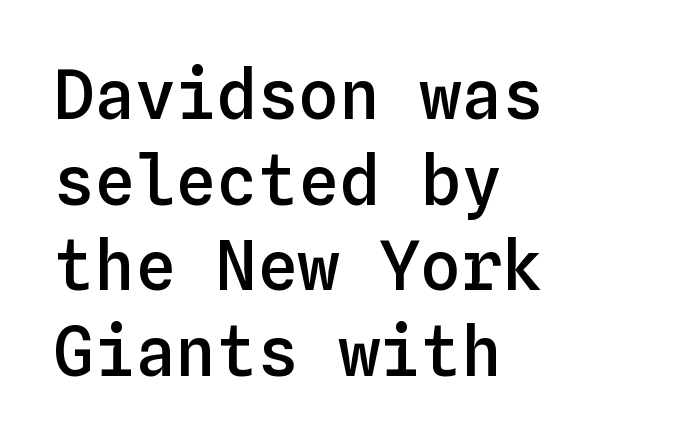
{"italic": "no", "bold": "semi", "weight": "semibold", "width": "normal", "stroke_contrast": "low", "x_height": "medium", "monospaced": "yes", "underline": "no", "align": "left", "line_spacing": "normal", "line_spacing_ratio": 1.26, "letter_spacing": "normal", "letter_spacing_em": 0.0, "glyph_px": 68}
